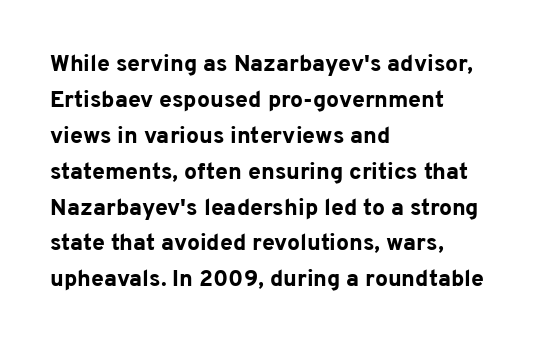
The image shows 23 px bold type, upright; set left-aligned, normal line spacing (1.56x), normal letter spacing, not underlined.
